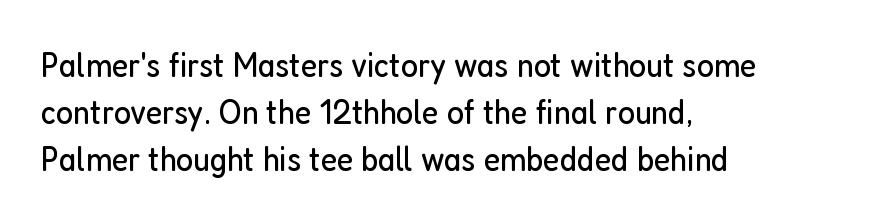
{"serif": "no", "italic": "no", "bold": "no", "weight": "regular", "width": "condensed", "stroke_contrast": "low", "x_height": "medium", "monospaced": "no", "underline": "no", "align": "left", "line_spacing": "normal", "line_spacing_ratio": 1.3, "letter_spacing": "normal", "letter_spacing_em": 0.0, "glyph_px": 36}
